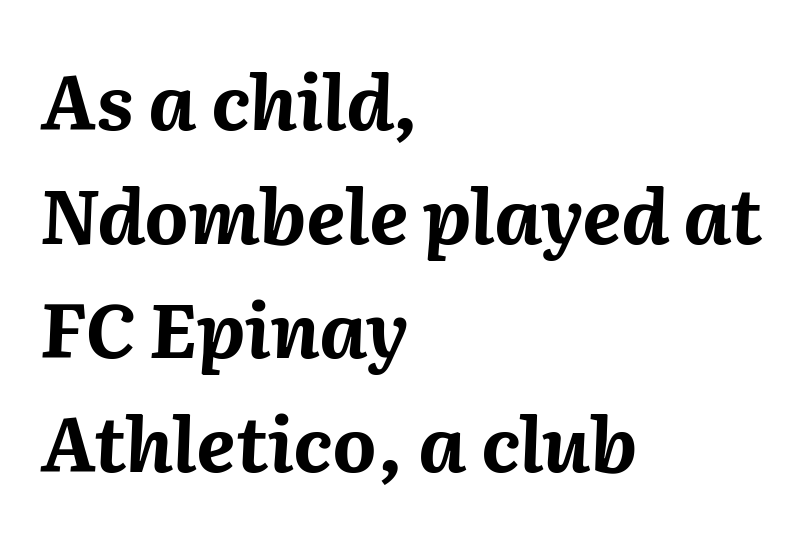
Q: Is the text bold? A: Yes.
Q: Is the text italic (slanted)? A: Yes, it leans right by about 2 degrees.
Q: Is the text underlined? A: No.
Q: How is the paragraph aligned? A: Left-aligned.
Q: Is the spacing between letters normal or unusually wide? A: Normal.
Q: Is the spacing between lines tight, normal or loose? A: Normal.
Q: Width (condensed, normal, or wide)? A: Normal.
Q: Stroke contrast? A: Medium.
Q: x-height? A: Medium.
Q: Monospaced? A: No.
